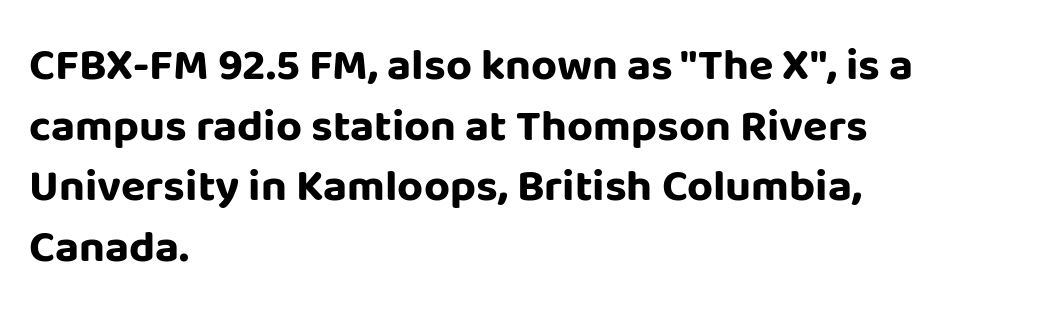
The image shows 45 px bold sans-serif type, upright; set left-aligned, normal line spacing (1.35x), normal letter spacing, not underlined; low stroke contrast and a large x-height.
